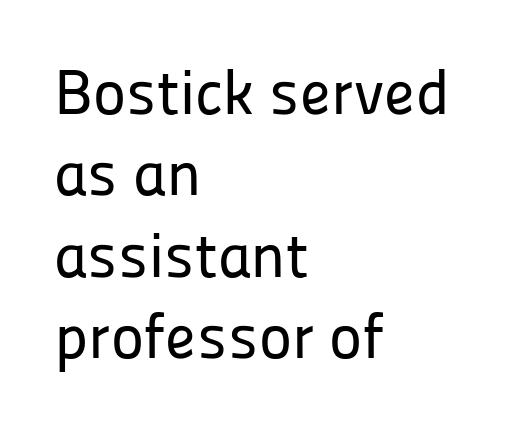
Which margin do the lines hug? The left one — the right edge is uneven. The letters stand straight up with perfectly vertical stems. The zone under the glyphs is completely vacant. The passage shown is typed in a proportional face where columns would drift. Each word holds together tightly as a unit, with standard inter-letter gaps. Typographically, this falls in the sans-serif category.
